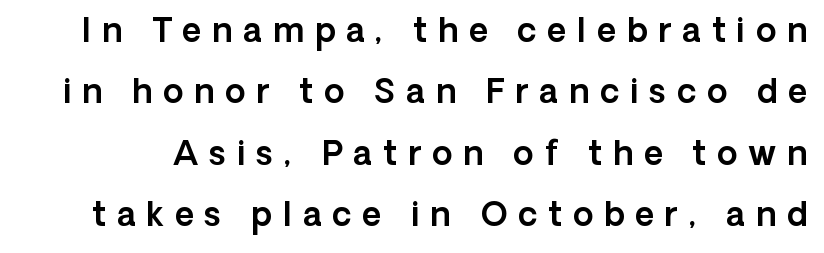
Q: Is the text italic (slanted)? A: No, it is upright.
Q: Is the typeface a serif or a sans-serif typeface? A: Sans-serif.
Q: Is the text underlined? A: No.
Q: Is the spacing between letters normal or unusually wide? A: Unusually wide.
Q: Width (condensed, normal, or wide)? A: Normal.
Q: x-height? A: Medium.
Q: Monospaced? A: No.
